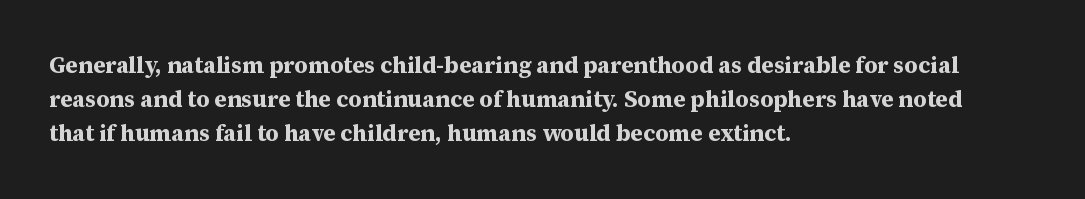
The strip under each line holds only bare page. How are the letters spaced? Ordinarily, with no added tracking. Line spacing here is normal. This rendering uses left alignment, leaving the right contour irregular. When letters stand straight like this, we call the style roman or upright. The rendering uses a bold face; every stroke is thick and dark.
